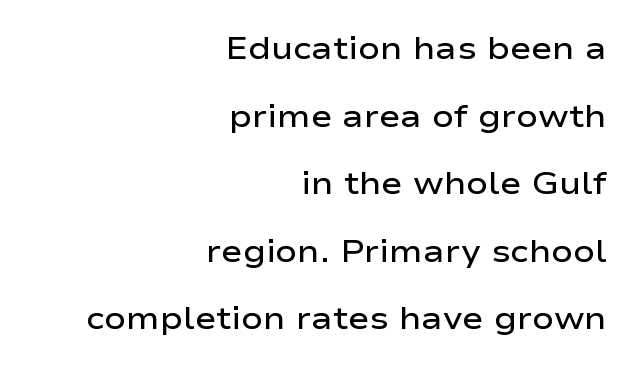
The image shows 32 px semibold, wide sans-serif type, upright; set right-aligned, loose line spacing (2.11x), normal letter spacing, not underlined; low stroke contrast and a medium x-height.
